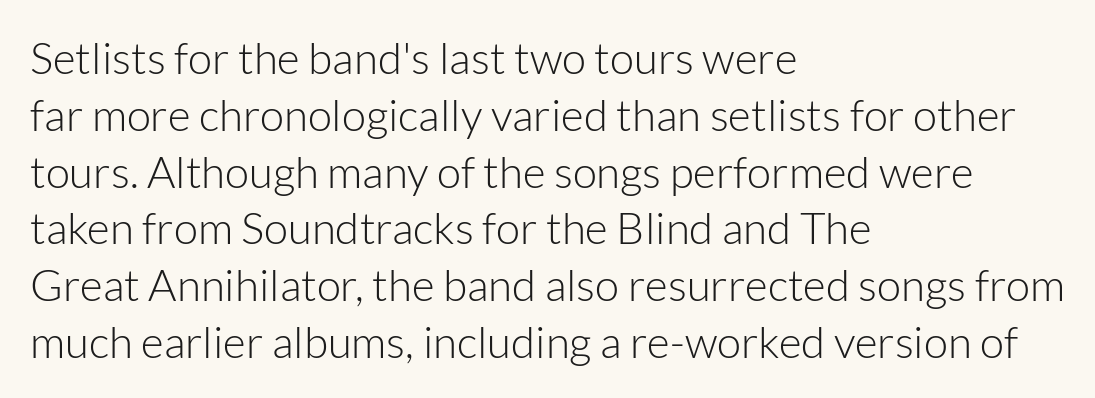
This is not heavy type; no bold has been used. The rendering shows plain stroke endings on the letterforms — a sans-serif design. Notice how descenders clear the ascenders below comfortably — that's standard leading. You could not count columns in this text — the font is proportionally spaced.
